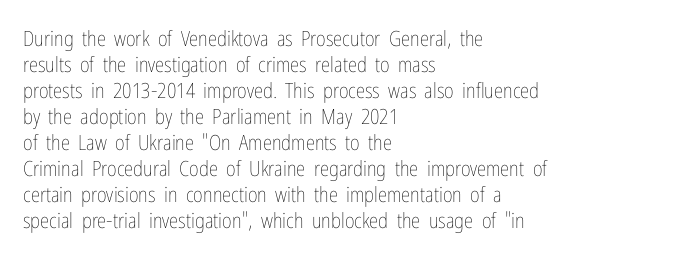
{"italic": "no", "bold": "no", "underline": "no", "align": "left", "line_spacing_ratio": 1.24, "letter_spacing": "normal", "letter_spacing_em": 0.0, "glyph_px": 21}
